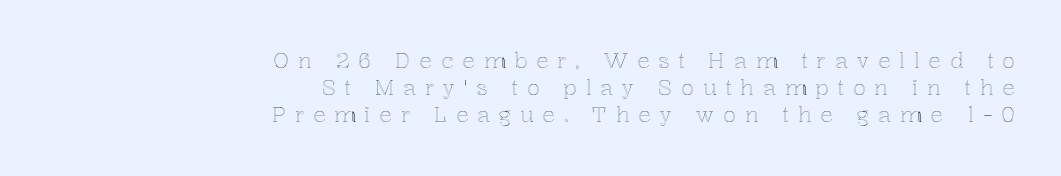
All the whitespace from short lines collects on the left. Words appear elongated and porous because spacing is wide. Has an underline been added? It has not. Posture: upright roman. The leading is moderate, giving the passage an even texture.
